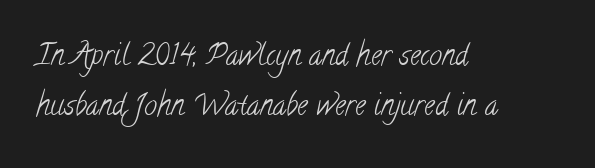
The image shows 29 px light, condensed serif type; set left-aligned, line spacing 1.71x, normal letter spacing, not underlined; low stroke contrast and a small x-height.
